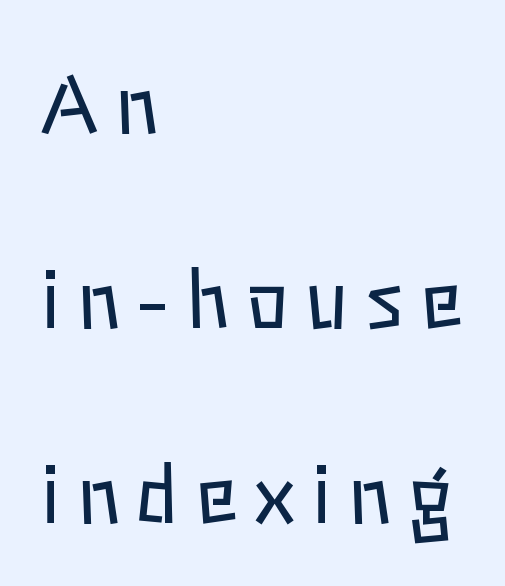
The image shows 79 px regular-weight type, upright; set left-aligned, loose line spacing (2.47x), unusually wide letter spacing (+0.21 em), not underlined; low stroke contrast and a medium x-height.
